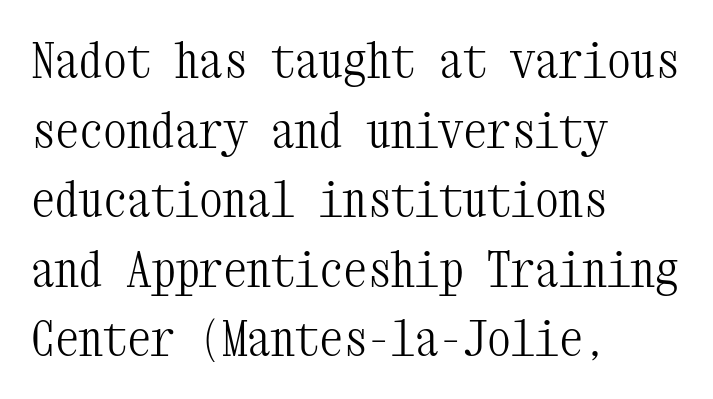
Weight class: somewhere from thin through regular. Casual observation: everything's shoved over to the left. Nothing unusual about the tracking: characters are spaced as the font intends. Compared with typical paragraphs, the rows here are spaced about the same. The specimen reads as upright at a glance.
